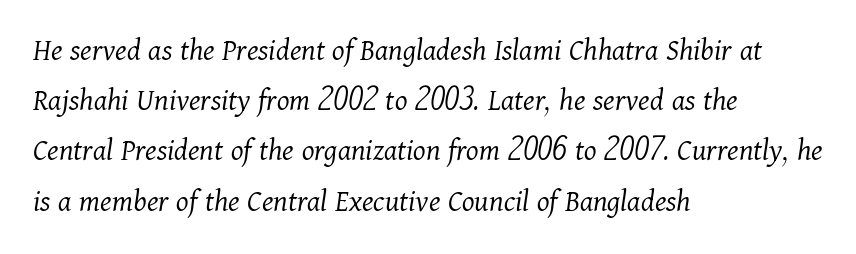
The image shows 32 px light serif type, italic (leaning right); set left-aligned, normal line spacing (1.57x), normal letter spacing, not underlined; medium stroke contrast and a medium x-height.
